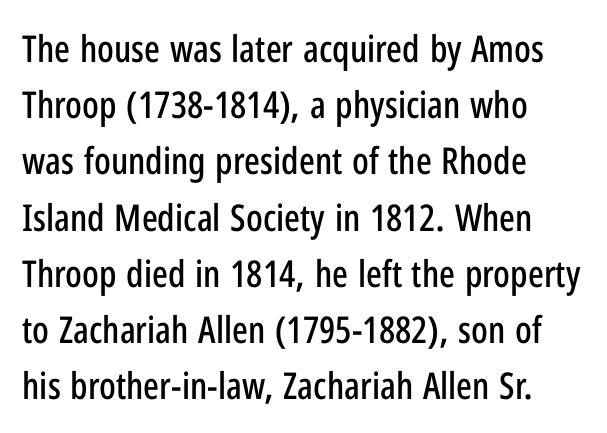
{"serif": "no", "italic": "no", "width": "condensed", "stroke_contrast": "low", "x_height": "medium", "monospaced": "no", "underline": "no", "align": "left", "line_spacing": "normal", "line_spacing_ratio": 1.52, "letter_spacing": "normal", "letter_spacing_em": 0.0, "glyph_px": 37}
